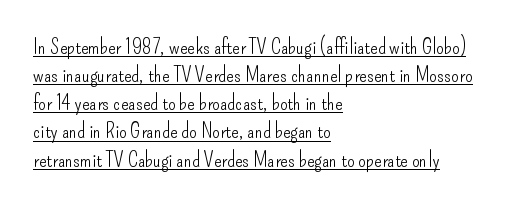
Weight class: somewhere from thin through regular. Horizontal bands of white between lines are of average thickness. Nope, not italic — everything's standing straight. Glance below the letters and you will spot a drawn line. Observe the ordinary spacing: letters are neighbours, not strangers. Is the block centered? No — it sits flush against the left margin.
